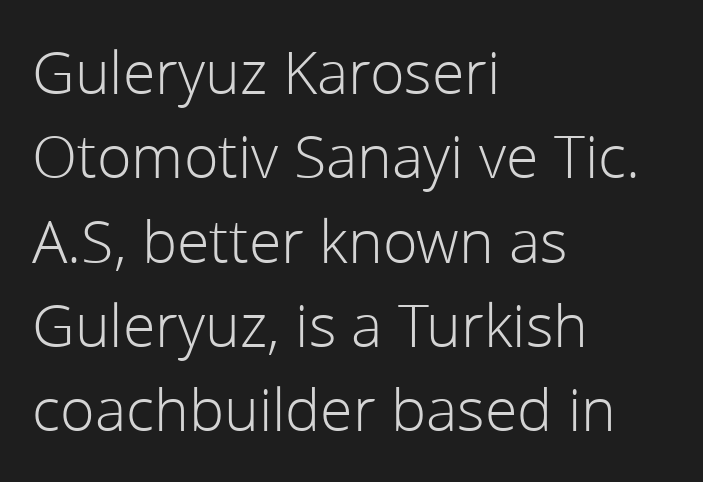
The gaps between neighbouring characters are ordinary and unremarkable. The string is rendered with underlining switched off. On a weight scale, this lands at 450 or below. Quick note: interline space is typical. Italic? Not at all — the glyphs are vertical. Unlike a traditional serif, this face leaves its strokes unadorned.
